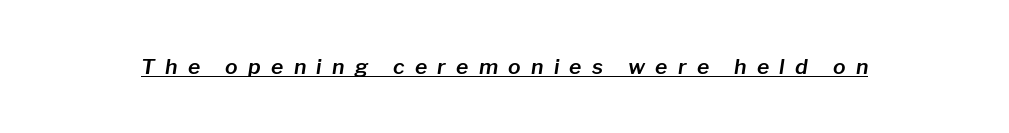
{"italic": "yes", "lean": "right", "slant_degrees": 8, "underline": "yes", "letter_spacing": "wide", "letter_spacing_em": 0.49, "glyph_px": 21}
